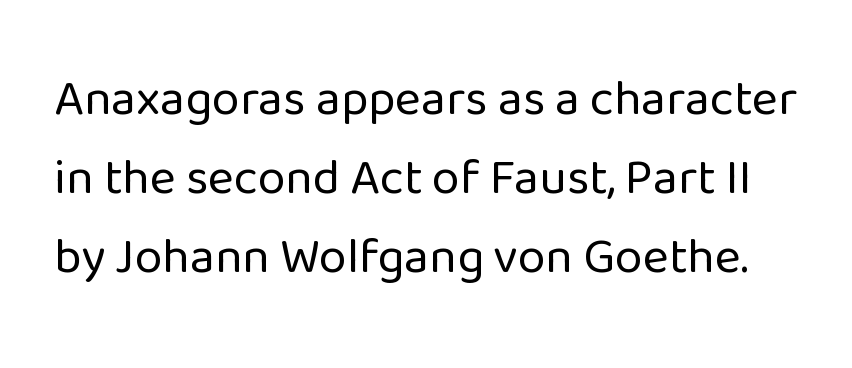
{"serif": "no", "italic": "no", "bold": "no", "weight": "regular", "width": "normal", "stroke_contrast": "low", "x_height": "medium", "monospaced": "no", "underline": "no", "line_spacing": "normal", "line_spacing_ratio": 1.58, "letter_spacing": "normal", "letter_spacing_em": 0.0, "glyph_px": 50}
